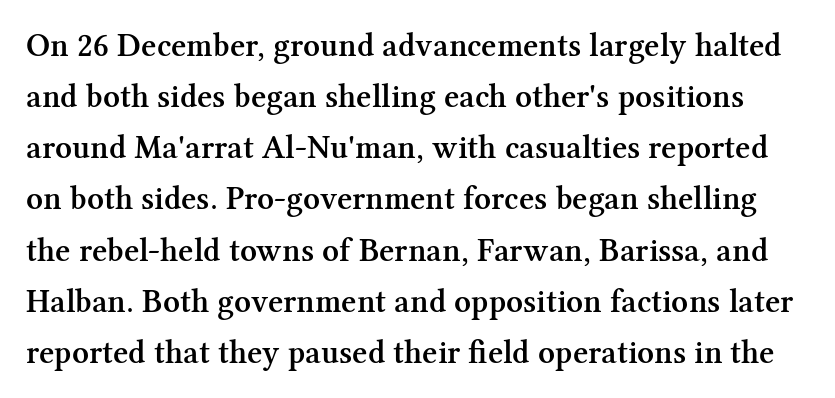
The image shows 33 px semibold serif type, upright; set normal line spacing (1.55x), normal letter spacing, not underlined; medium stroke contrast and a medium x-height.
